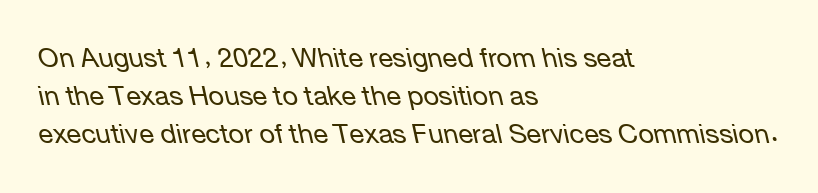
The image shows 27 px text type, italic (leaning left); set left-aligned, normal line spacing (1.41x), normal letter spacing, not underlined.
